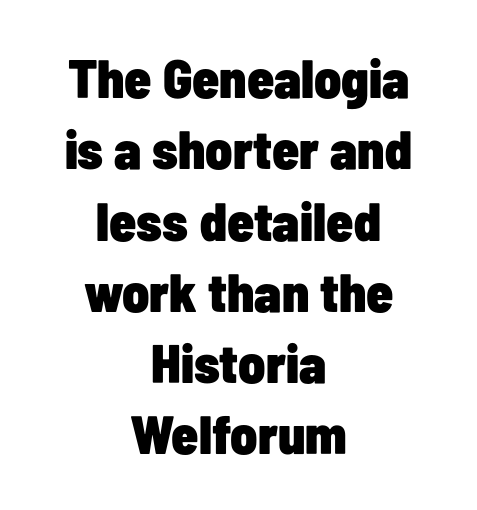
Q: Is the text bold? A: Yes.
Q: Is the text italic (slanted)? A: No, it is upright.
Q: Is the typeface a serif or a sans-serif typeface? A: Sans-serif.
Q: Is the text underlined? A: No.
Q: How is the paragraph aligned? A: Centered.
Q: Is the spacing between letters normal or unusually wide? A: Normal.
Q: Is the spacing between lines tight, normal or loose? A: Normal.
Q: Width (condensed, normal, or wide)? A: Condensed.
Q: Stroke contrast? A: Low.
Q: x-height? A: Medium.
Q: Monospaced? A: No.
